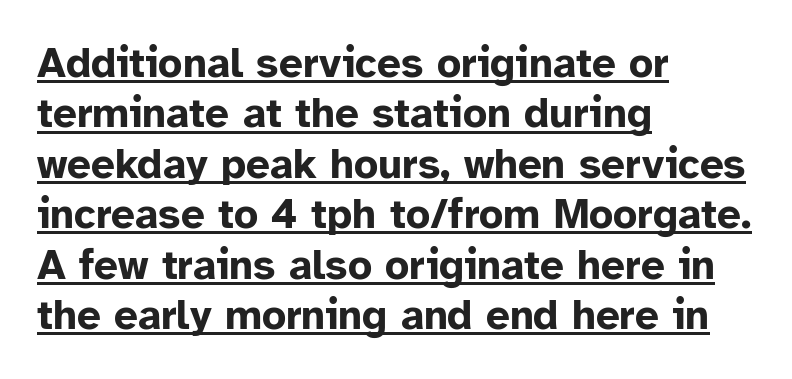
In terms of letterspacing, this is plain default setting. Posture: upright roman. Varying glyph widths throughout — classic text-font behaviour. On the weight axis this lands at bold, roughly 700. Caption: lettering with a line underneath. The lines in this sample share a left origin and differ only in where they stop.
